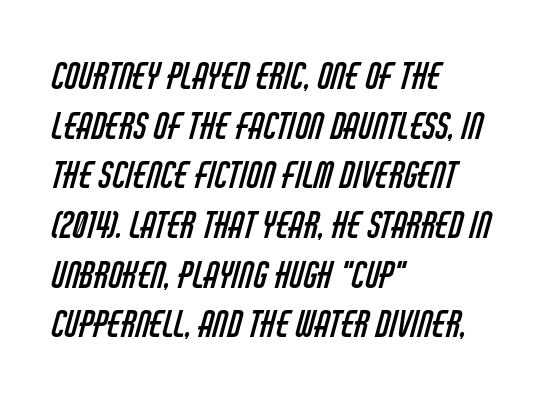
Q: Is the text bold? A: No.
Q: Is the typeface a serif or a sans-serif typeface? A: Sans-serif.
Q: Is the text underlined? A: No.
Q: How is the paragraph aligned? A: Left-aligned.
Q: Is the spacing between letters normal or unusually wide? A: Normal.
Q: Is the spacing between lines tight, normal or loose? A: Normal.
Q: Width (condensed, normal, or wide)? A: Condensed.
Q: Stroke contrast? A: Low.
Q: x-height? A: Large.
Q: Monospaced? A: No.
